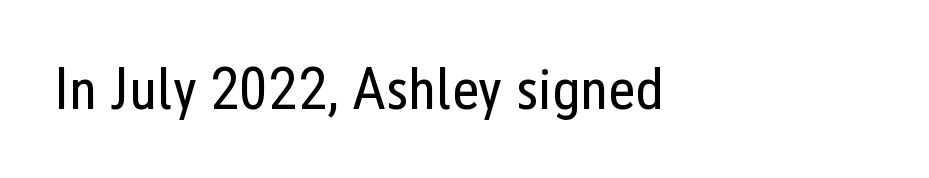
{"serif": "no", "italic": "no", "bold": "no", "weight": "regular", "width": "condensed", "stroke_contrast": "low", "x_height": "medium", "monospaced": "no", "underline": "no", "align": "left", "letter_spacing": "normal", "letter_spacing_em": 0.0, "glyph_px": 59}
